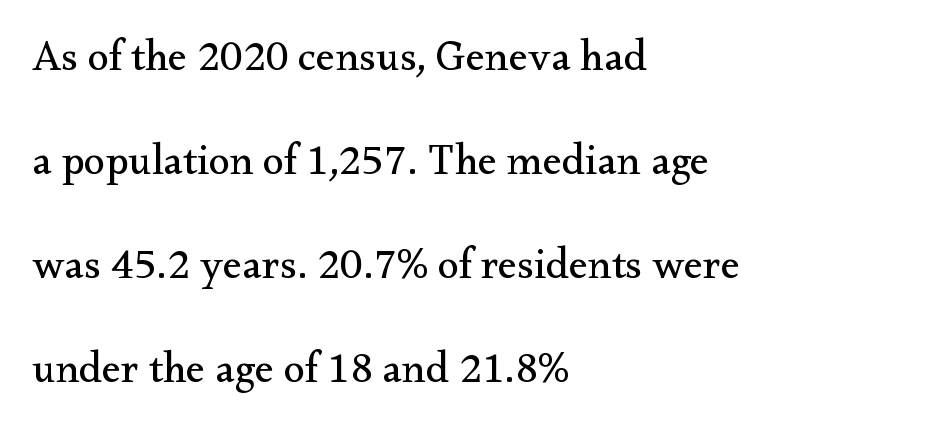
Each new line begins a long way beneath the previous one. Plain, unruled lines of type. The letterforms sit shoulder to shoulder at normal distance. Caption: multi-line text, flush left, ragged right.
